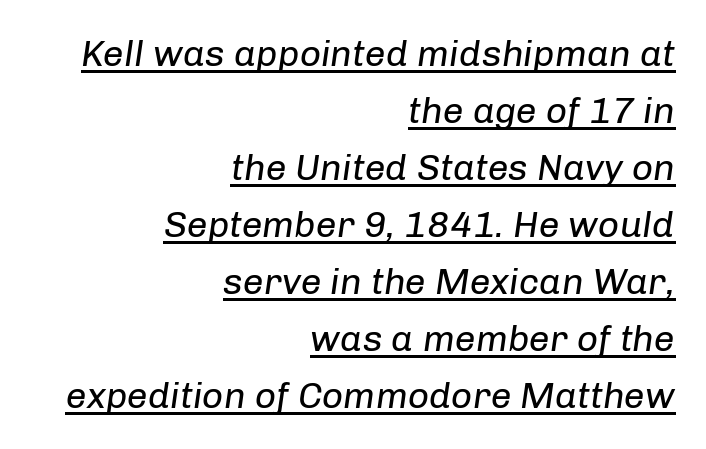
The letters look calm and open, with moderate or lighter stems. The leading is moderate, giving the passage an even texture. In designer terms, the underline attribute is active on this setting. Typeset ragged left — the right edge is the straight one.
